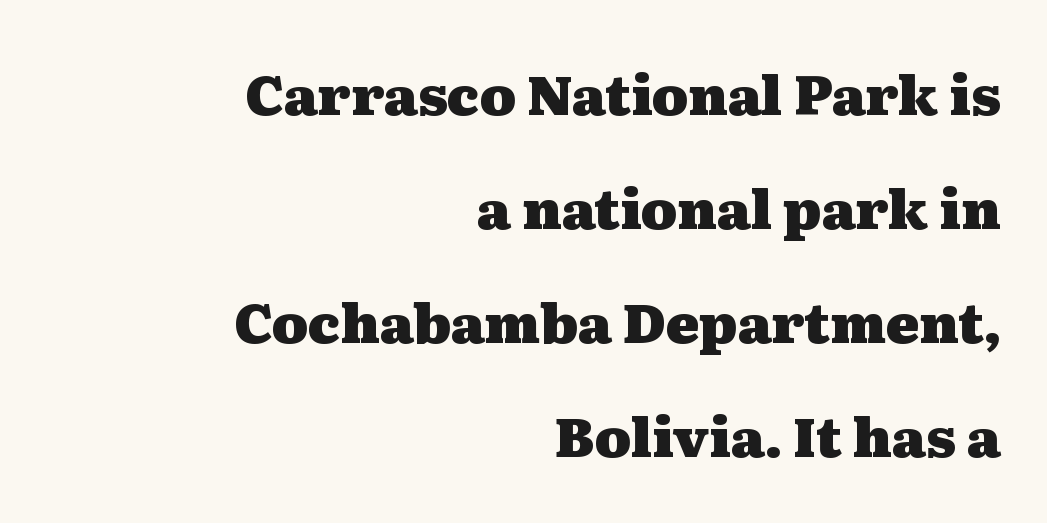
Caption: bold face, heavy strokes. You could not count columns in this text — the font is proportionally spaced. The ragged edge is on the left, which tells us the setting is flush right. Successive baselines arrive slowly, with a big drop between each.
